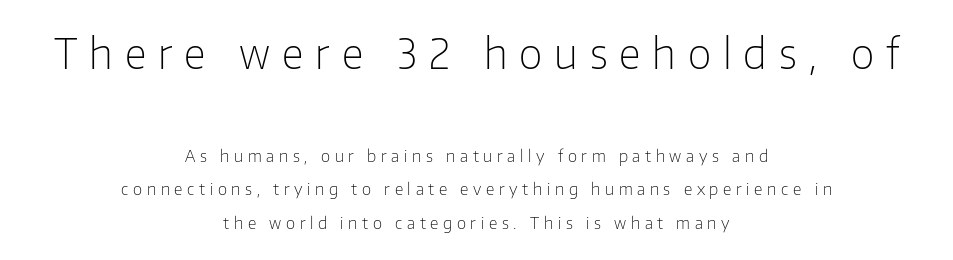
The image shows 41 px light sans-serif type, upright; set centered, loose line spacing (2.1x), unusually wide letter spacing (+0.29 em), not underlined; the first (top) block is 2.56x larger; low stroke contrast and a medium x-height.
